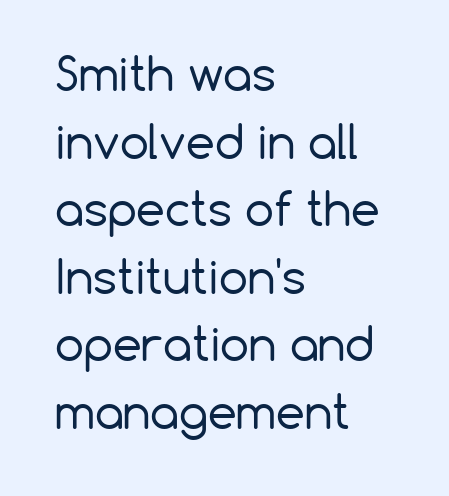
The image shows 46 px regular-weight sans-serif type, upright; set left-aligned, normal line spacing (1.47x), normal letter spacing, not underlined; low stroke contrast and a medium x-height.
